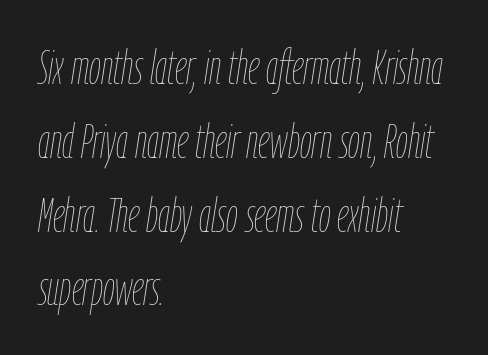
{"italic": "yes", "lean": "right", "slant_degrees": 9, "bold": "no", "weight": "thin", "width": "condensed", "stroke_contrast": "low", "x_height": "medium", "monospaced": "no", "underline": "no", "align": "left", "line_spacing": "normal", "line_spacing_ratio": 1.57, "letter_spacing": "normal", "letter_spacing_em": 0.0, "glyph_px": 47}
